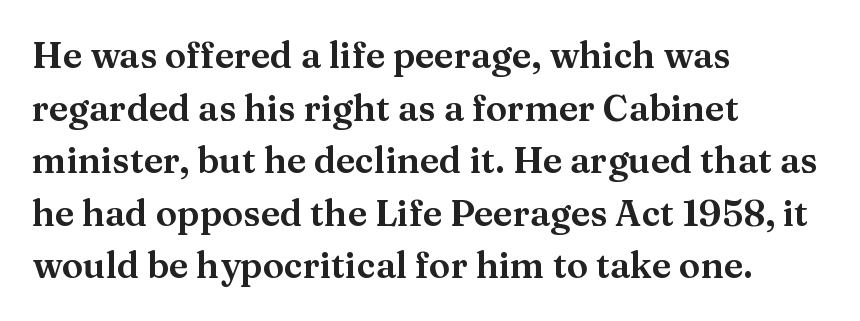
The font family rendered here belongs to the serif group. Proportional: the letters do not fall into vertical columns. These lines stack with their left ends in a neat column. The area under the type is left untouched.
